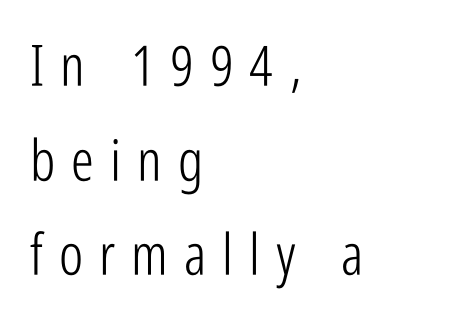
Q: Is the text bold? A: No.
Q: Is the text italic (slanted)? A: No, it is upright.
Q: Is the typeface a serif or a sans-serif typeface? A: Sans-serif.
Q: Is the text underlined? A: No.
Q: How is the paragraph aligned? A: Left-aligned.
Q: Is the spacing between letters normal or unusually wide? A: Unusually wide.
Q: Is the spacing between lines tight, normal or loose? A: Normal.
Q: Width (condensed, normal, or wide)? A: Condensed.
Q: Stroke contrast? A: Low.
Q: x-height? A: Medium.
Q: Monospaced? A: No.
